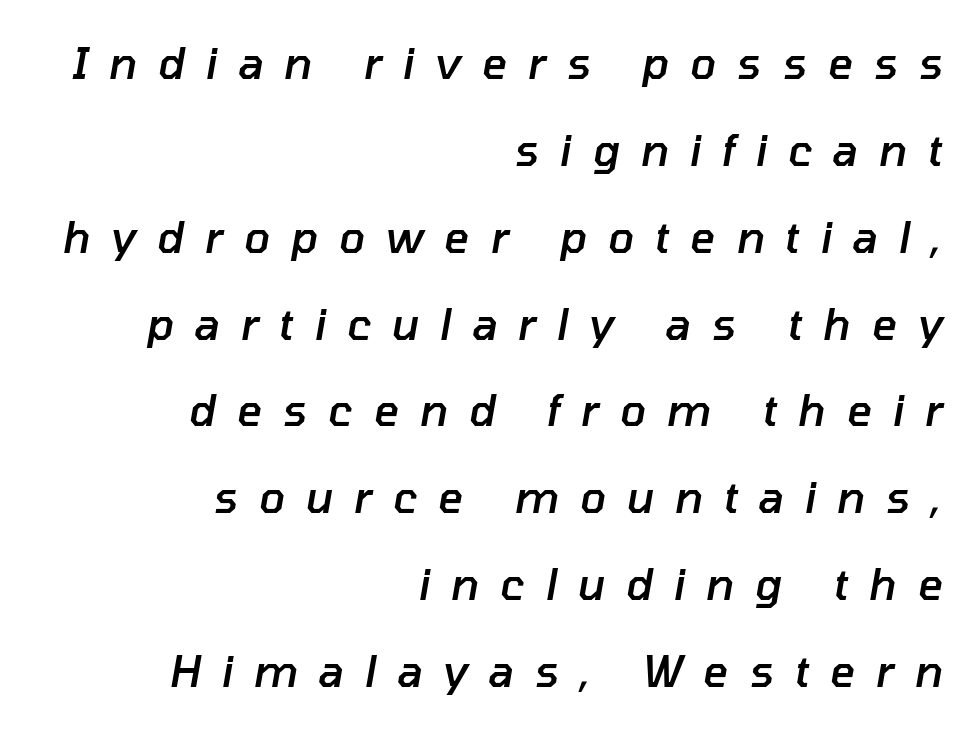
Q: Is the text bold? A: Semi-bold.
Q: Is the text italic (slanted)? A: Yes, it leans right by about 10 degrees.
Q: Is the text underlined? A: No.
Q: How is the paragraph aligned? A: Right-aligned.
Q: Is the spacing between letters normal or unusually wide? A: Unusually wide.
Q: Is the spacing between lines tight, normal or loose? A: Loose.
Q: Width (condensed, normal, or wide)? A: Normal.
Q: Stroke contrast? A: Low.
Q: x-height? A: Medium.
Q: Monospaced? A: No.
